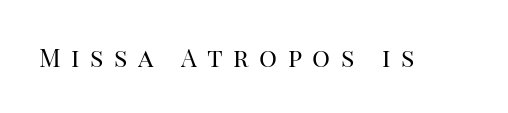
{"italic": "no", "bold": "no", "underline": "no", "letter_spacing": "wide", "letter_spacing_em": 0.42, "glyph_px": 25}
